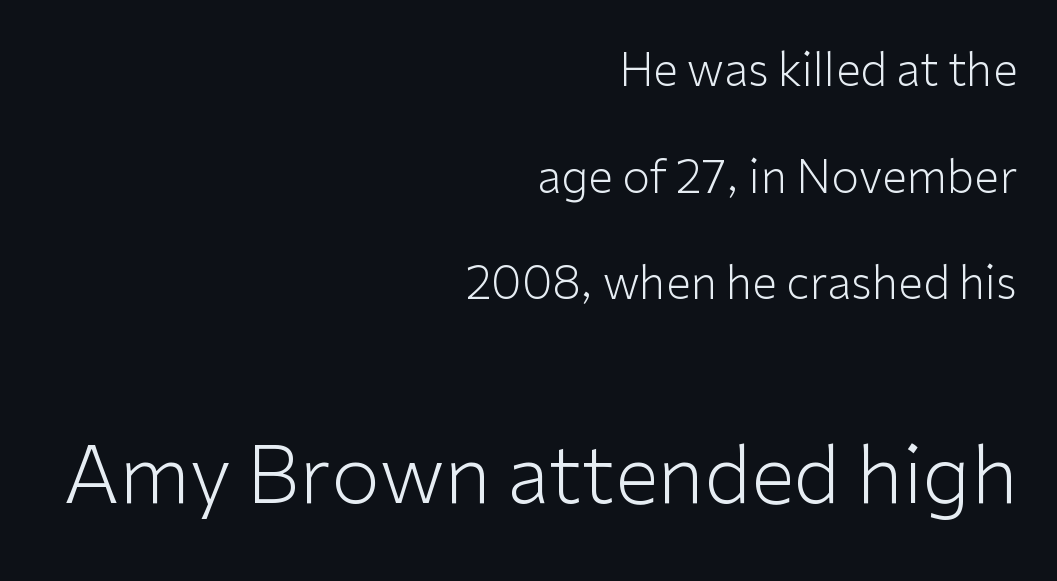
Q: Is the text bold? A: No.
Q: Is the text italic (slanted)? A: No, it is upright.
Q: Is the typeface a serif or a sans-serif typeface? A: Sans-serif.
Q: Is the text underlined? A: No.
Q: How is the paragraph aligned? A: Right-aligned.
Q: Is the spacing between letters normal or unusually wide? A: Normal.
Q: Is the spacing between lines tight, normal or loose? A: Loose.
Q: Which block of text is set in a larger size, the first (top) or the second (bottom)? A: The second (bottom) one.
Q: Width (condensed, normal, or wide)? A: Normal.
Q: Stroke contrast? A: Low.
Q: x-height? A: Medium.
Q: Monospaced? A: No.
